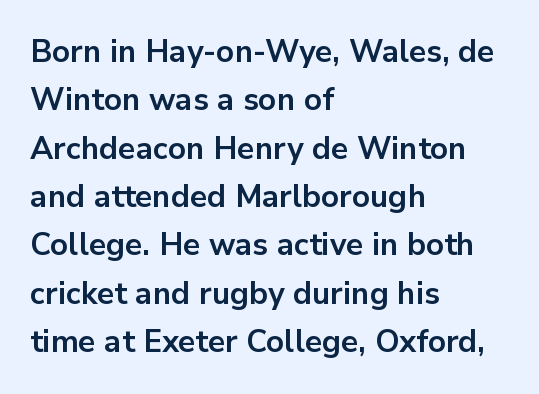
{"serif": "no", "italic": "no", "bold": "yes", "weight": "bold", "width": "normal", "stroke_contrast": "low", "x_height": "medium", "monospaced": "no", "underline": "no", "align": "left", "line_spacing": "normal", "line_spacing_ratio": 1.56, "letter_spacing": "normal", "letter_spacing_em": 0.0, "glyph_px": 31}
